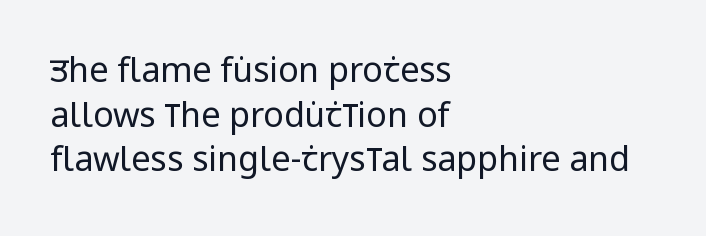
Q: Is the text bold? A: No.
Q: Is the text italic (slanted)? A: No, it is upright.
Q: Is the typeface a serif or a sans-serif typeface? A: Sans-serif.
Q: Is the text underlined? A: No.
Q: How is the paragraph aligned? A: Left-aligned.
Q: Is the spacing between letters normal or unusually wide? A: Normal.
Q: Is the spacing between lines tight, normal or loose? A: Normal.
Q: Width (condensed, normal, or wide)? A: Condensed.
Q: Stroke contrast? A: Low.
Q: x-height? A: Large.
Q: Monospaced? A: No.
